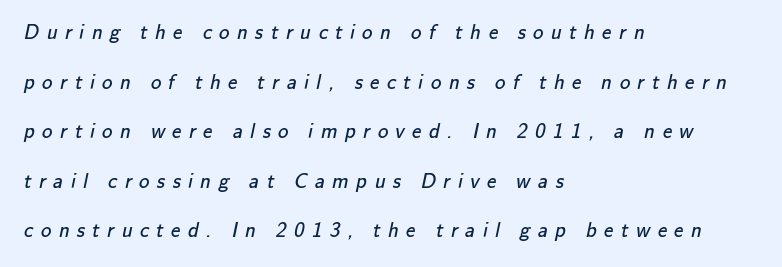
The rendering anchors every line to the left-hand side. Summary of vertical rhythm: relaxed, with wide interline spacing. The gap between lines stays unmarked. Letters have the restrained weight of plain body copy at most. What stands out about the letter spacing? Its width — letters are far apart.
